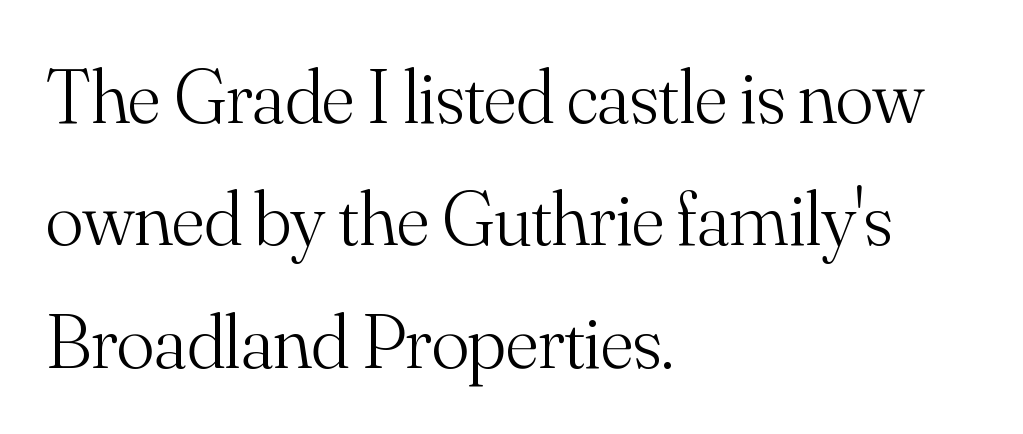
{"serif": "yes", "italic": "no", "bold": "no", "weight": "light", "width": "normal", "stroke_contrast": "medium", "x_height": "small", "monospaced": "no", "underline": "no", "align": "left", "line_spacing": "normal", "line_spacing_ratio": 1.57, "letter_spacing": "normal", "letter_spacing_em": 0.0, "glyph_px": 78}
